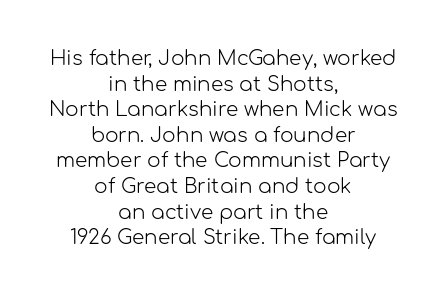
The image shows 20 px text type, upright; set centered, normal line spacing (1.28x), normal letter spacing, not underlined.
